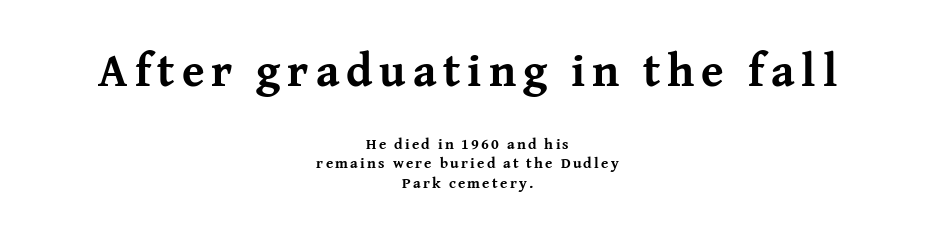
Q: Is the text bold? A: Yes.
Q: Is the text italic (slanted)? A: No, it is upright.
Q: Is the typeface a serif or a sans-serif typeface? A: Serif.
Q: Is the text underlined? A: No.
Q: How is the paragraph aligned? A: Centered.
Q: Is the spacing between lines tight, normal or loose? A: Normal.
Q: Which block of text is set in a larger size, the first (top) or the second (bottom)? A: The first (top) one.
Q: Width (condensed, normal, or wide)? A: Normal.
Q: Stroke contrast? A: Medium.
Q: x-height? A: Medium.
Q: Monospaced? A: No.
